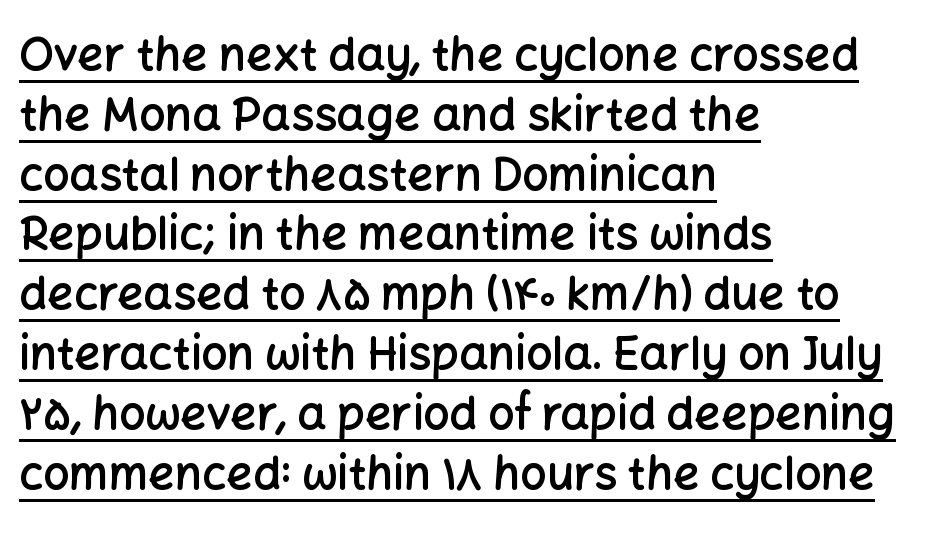
The image shows 46 px semibold sans-serif type, upright; set left-aligned, normal line spacing (1.3x), normal letter spacing, underlined; low stroke contrast and a medium x-height.
